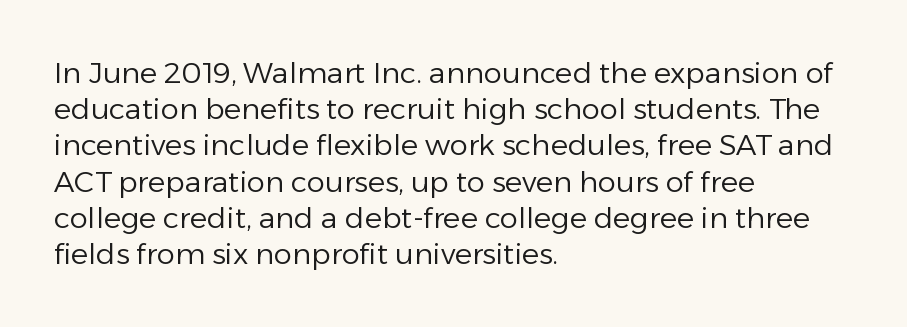
{"serif": "no", "italic": "no", "bold": "no", "weight": "regular", "width": "normal", "stroke_contrast": "low", "x_height": "medium", "monospaced": "no", "underline": "no", "align": "left", "line_spacing": "normal", "line_spacing_ratio": 1.25, "letter_spacing": "normal", "letter_spacing_em": 0.0, "glyph_px": 29}
